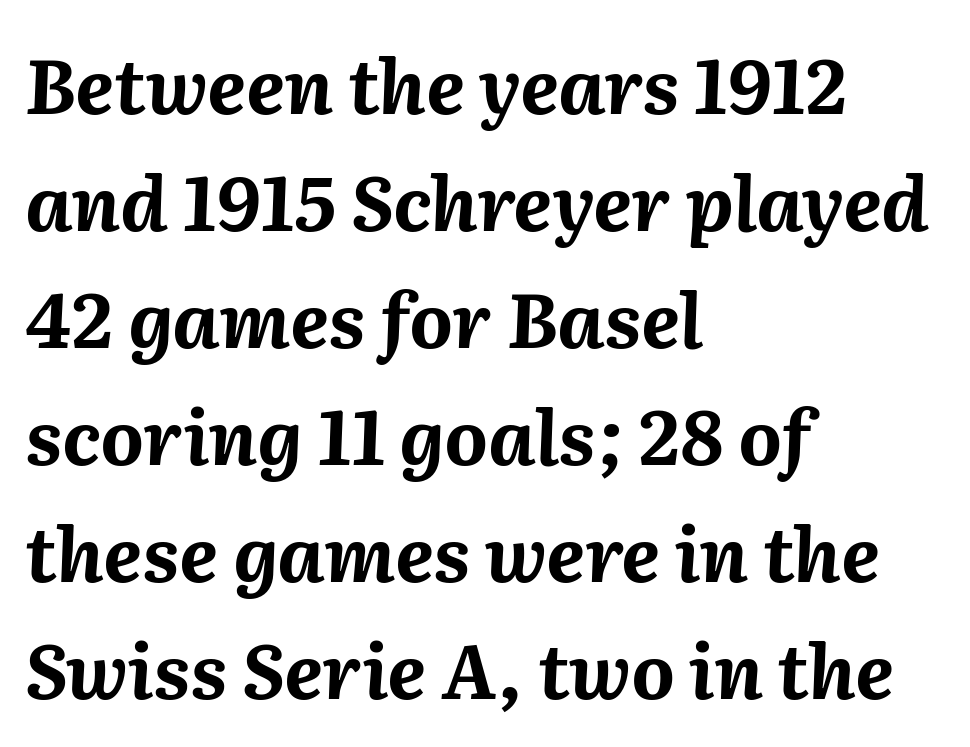
{"italic": "yes", "lean": "right", "slant_degrees": 2, "bold": "yes", "weight": "bold", "width": "normal", "stroke_contrast": "medium", "x_height": "medium", "monospaced": "no", "underline": "no", "align": "left", "line_spacing": "normal", "line_spacing_ratio": 1.56, "letter_spacing": "normal", "letter_spacing_em": 0.0, "glyph_px": 75}
